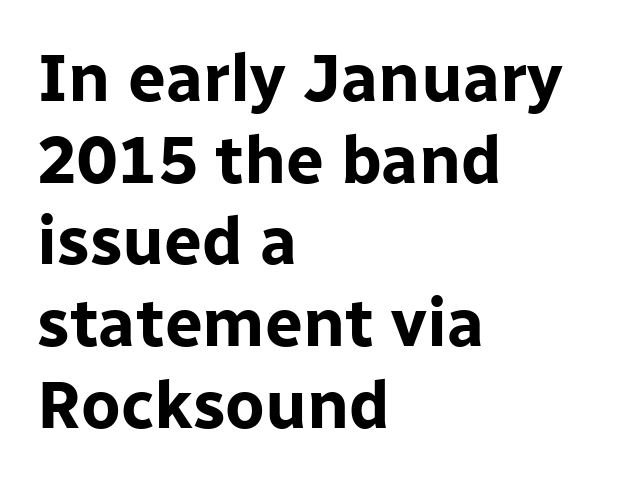
It's the straight-up-and-down kind of type. Do the characters align in a grid? No, the font is proportional. Line beginnings align vertically; line endings do not. Serif or sans? Sans — the stroke terminals are bare.
